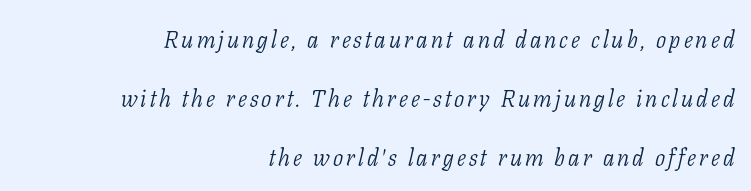
{"italic": "yes", "lean": "right", "slant_degrees": 11, "bold": "no", "underline": "no", "align": "right", "line_spacing": "loose", "line_spacing_ratio": 2.45, "glyph_px": 24}
